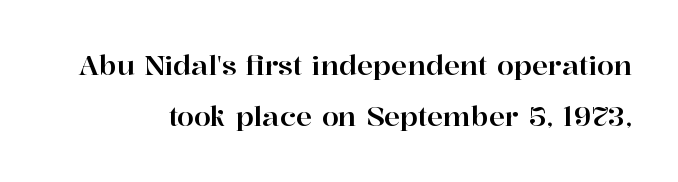
A bare baseline throughout the passage. Nope, not italic — everything's standing straight. Tracking value appears to be zero — textbook default spacing.
